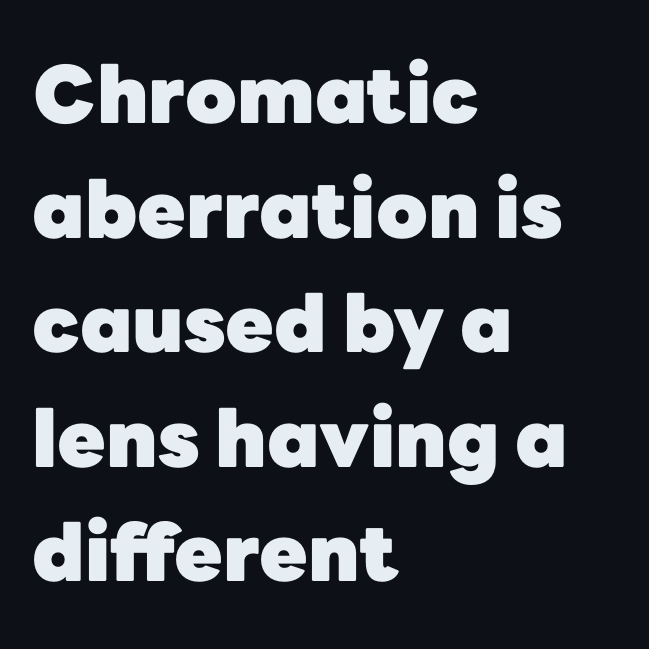
Q: Is the text bold? A: Yes.
Q: Is the text italic (slanted)? A: No, it is upright.
Q: Is the typeface a serif or a sans-serif typeface? A: Sans-serif.
Q: Is the text underlined? A: No.
Q: How is the paragraph aligned? A: Left-aligned.
Q: Is the spacing between letters normal or unusually wide? A: Normal.
Q: Is the spacing between lines tight, normal or loose? A: Normal.
Q: Width (condensed, normal, or wide)? A: Normal.
Q: Stroke contrast? A: Low.
Q: x-height? A: Medium.
Q: Monospaced? A: No.
